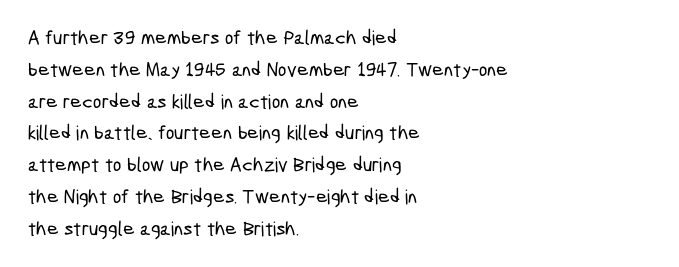
Horizontal alignment here is leftward, the default for most running prose. A typesetter would call this leading conventional body-copy spacing. The space beneath each line is pristine and unruled. This sample uses plain, unmodified letter spacing.
